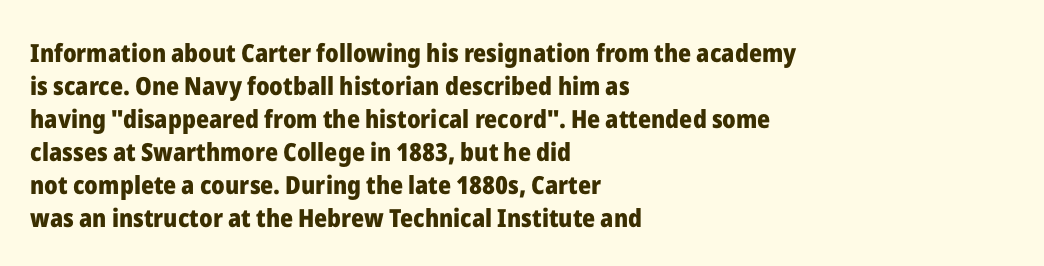
{"italic": "no", "bold": "yes", "underline": "no", "align": "left", "line_spacing": "normal", "line_spacing_ratio": 1.32, "letter_spacing": "normal", "letter_spacing_em": 0.0, "glyph_px": 25}
